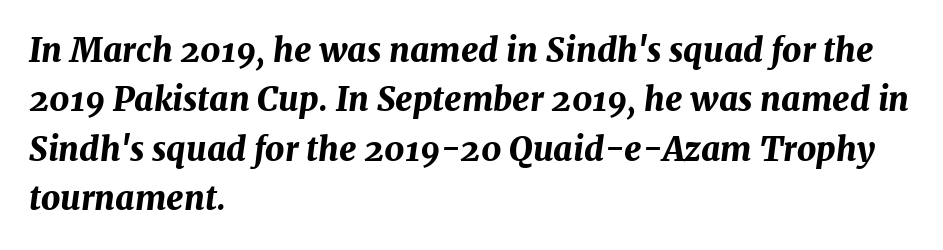
{"italic": "yes", "lean": "right", "slant_degrees": 7, "bold": "yes", "weight": "bold", "width": "normal", "stroke_contrast": "medium", "x_height": "medium", "monospaced": "no", "underline": "no", "align": "left", "line_spacing": "normal", "line_spacing_ratio": 1.5, "letter_spacing": "normal", "letter_spacing_em": 0.0, "glyph_px": 33}
